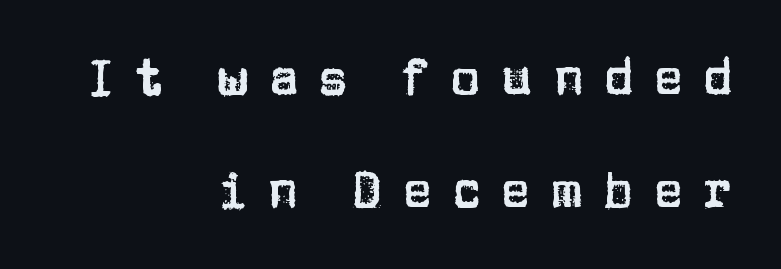
Q: Is the text italic (slanted)? A: No, it is upright.
Q: Is the typeface a serif or a sans-serif typeface? A: Sans-serif.
Q: Is the text underlined? A: No.
Q: How is the paragraph aligned? A: Right-aligned.
Q: Is the spacing between letters normal or unusually wide? A: Unusually wide.
Q: Is the spacing between lines tight, normal or loose? A: Loose.
Q: Width (condensed, normal, or wide)? A: Normal.
Q: Stroke contrast? A: Low.
Q: x-height? A: Large.
Q: Monospaced? A: No.
